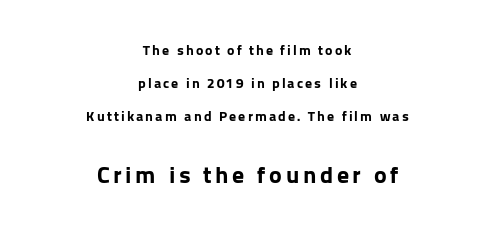
Q: Is the text bold? A: Yes.
Q: Is the text italic (slanted)? A: No, it is upright.
Q: Is the text underlined? A: No.
Q: How is the paragraph aligned? A: Centered.
Q: Is the spacing between lines tight, normal or loose? A: Loose.
Q: Which block of text is set in a larger size, the first (top) or the second (bottom)? A: The second (bottom) one.
